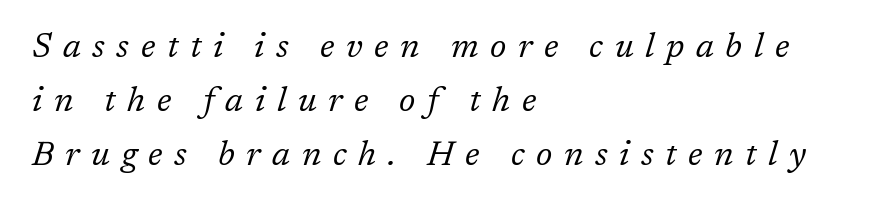
Ink coverage per letter is moderate at most. When letters slant like this, we call the style italic. Bare-footed words on every line. Do the characters align in a grid? No, the font is proportional. Each word looks stretched out because of the extra space between its letters. This block has exactly the height ordinary leading produces.
